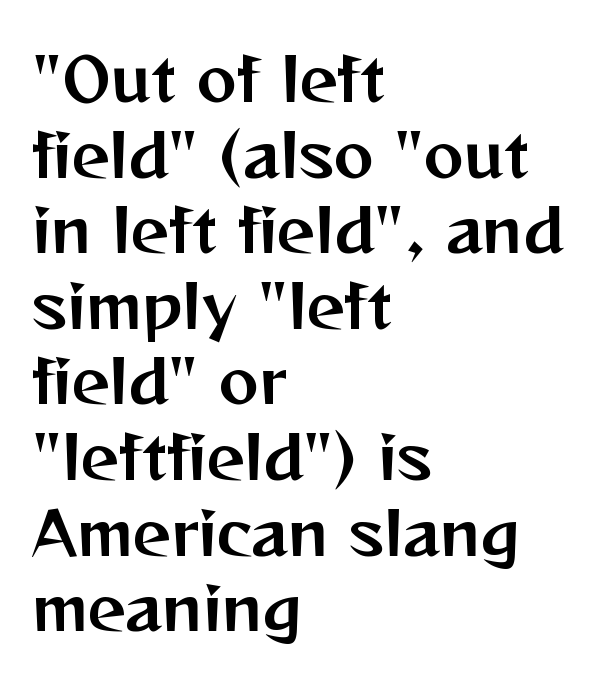
{"serif": "no", "italic": "no", "width": "normal", "stroke_contrast": "medium", "x_height": "medium", "monospaced": "no", "underline": "no", "align": "left", "line_spacing": "normal", "line_spacing_ratio": 1.26, "letter_spacing": "normal", "letter_spacing_em": 0.0, "glyph_px": 60}
